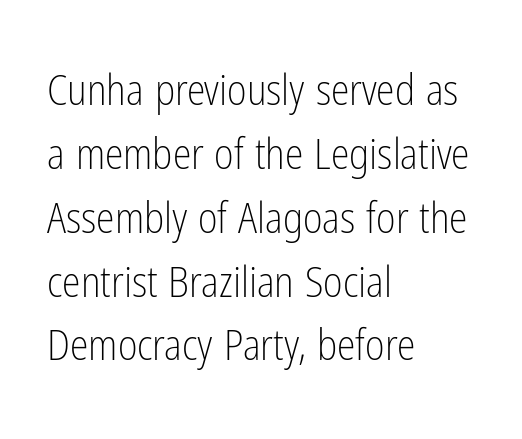
The image shows 42 px light, condensed sans-serif type, upright; set left-aligned, normal line spacing (1.52x), normal letter spacing, not underlined; low stroke contrast and a medium x-height.
